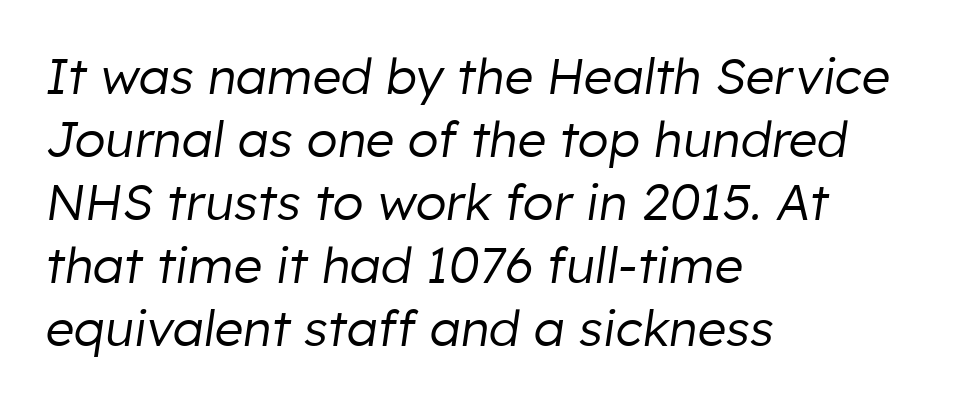
Caption: multi-line text, flush left, ragged right. Just letters on the line, the space beneath them empty. There's an unmistakable incline to the writing here. Think of a printed novel: that variable character pitch is what you see here. How would I describe the line gaps? Plain and ordinary. Letters have the restrained weight of plain body copy at most.
